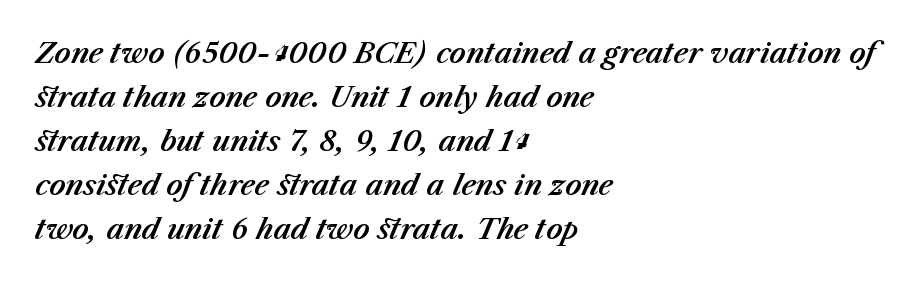
{"italic": "yes", "lean": "right", "slant_degrees": 23, "width": "normal", "stroke_contrast": "medium", "x_height": "medium", "monospaced": "no", "underline": "no", "align": "left", "line_spacing": "normal", "line_spacing_ratio": 1.57, "letter_spacing": "normal", "letter_spacing_em": 0.0, "glyph_px": 28}
